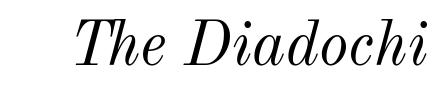
{"italic": "yes", "lean": "right", "slant_degrees": 12, "bold": "no", "weight": "light", "width": "normal", "stroke_contrast": "medium", "x_height": "small", "monospaced": "no", "underline": "no", "letter_spacing": "normal", "letter_spacing_em": 0.0, "glyph_px": 63}
